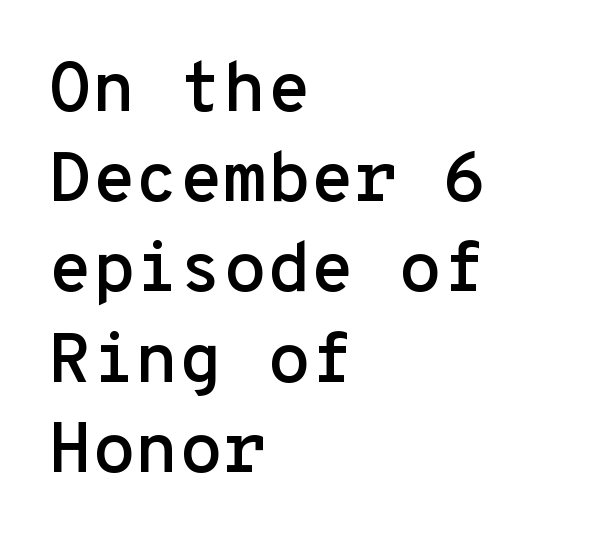
{"serif": "no", "italic": "no", "width": "normal", "stroke_contrast": "low", "x_height": "medium", "monospaced": "yes", "underline": "no", "align": "left", "line_spacing": "normal", "line_spacing_ratio": 1.27, "letter_spacing": "normal", "letter_spacing_em": 0.0, "glyph_px": 71}
